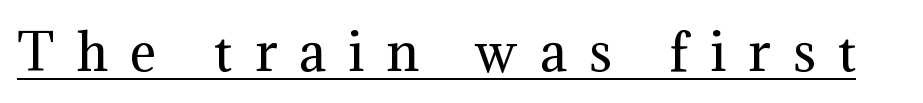
{"serif": "yes", "italic": "no", "bold": "no", "weight": "regular", "width": "normal", "stroke_contrast": "medium", "x_height": "medium", "monospaced": "no", "underline": "yes", "letter_spacing": "wide", "letter_spacing_em": 0.45, "glyph_px": 50}
